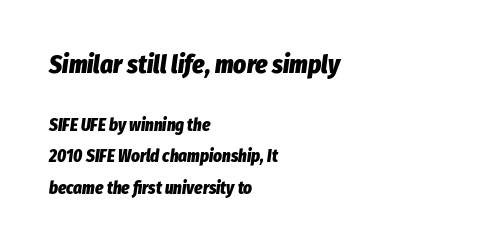
The image shows 25 px bold type, italic (leaning right); set left-aligned, line spacing 1.84x, normal letter spacing, not underlined; the first (top) block is 1.47x larger.
